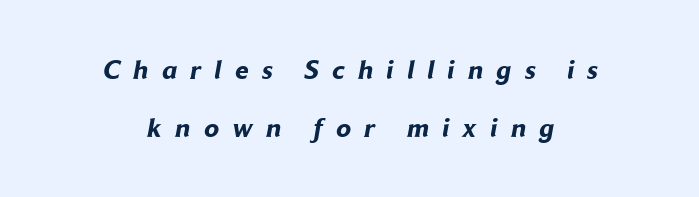
Q: Is the text bold? A: Yes.
Q: Is the text underlined? A: No.
Q: How is the paragraph aligned? A: Centered.
Q: Is the spacing between letters normal or unusually wide? A: Unusually wide.
Q: Is the spacing between lines tight, normal or loose? A: Loose.
